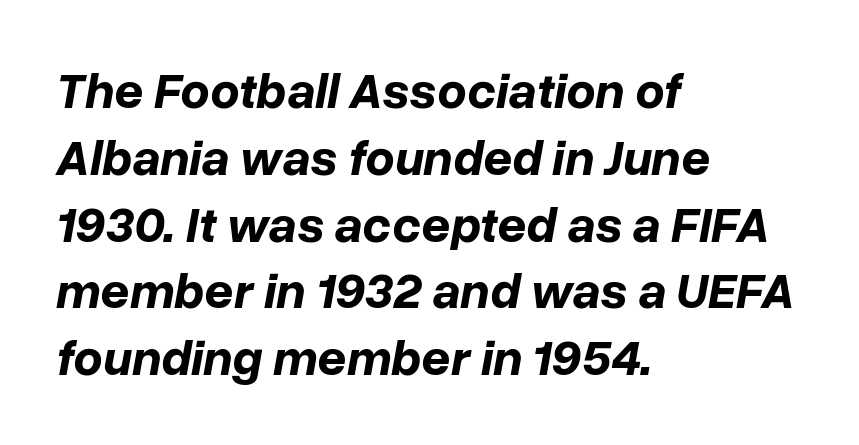
The image shows 51 px bold type, italic (leaning right); set left-aligned, normal line spacing (1.31x), normal letter spacing, not underlined; low stroke contrast and a medium x-height.
